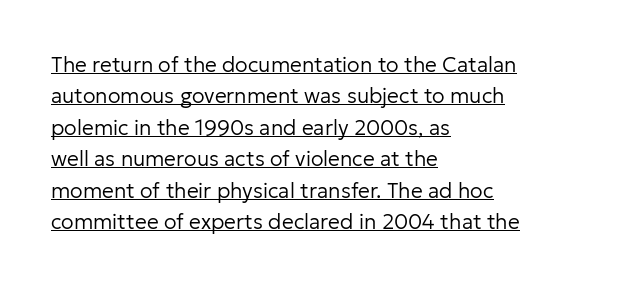
Posture: straight, roman, zero tilt. The specimen includes a rule beneath the text block's lines. A typesetter would call this leading conventional body-copy spacing. The letters sit at their default tracking, neither squeezed nor spread.
